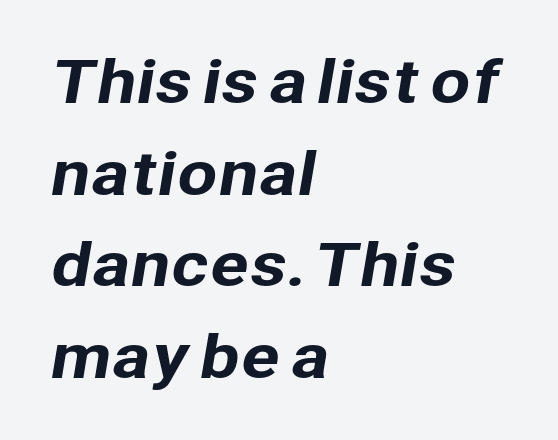
Where is the straight margin? On the left. This sample has the flowing, uneven cadence of proportional lettering. The passage shown stacks its lines at a standard gap. Honestly, there is no underline to notice here at all.
